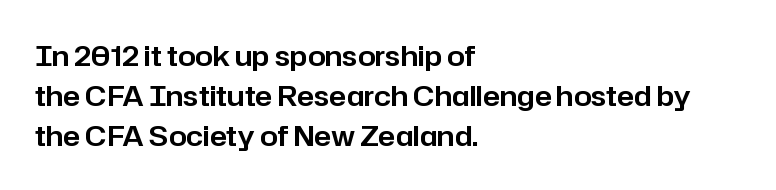
{"serif": "no", "italic": "no", "width": "normal", "stroke_contrast": "low", "x_height": "medium", "monospaced": "no", "underline": "no", "align": "left", "line_spacing": "normal", "line_spacing_ratio": 1.42, "letter_spacing": "normal", "letter_spacing_em": 0.0, "glyph_px": 28}
